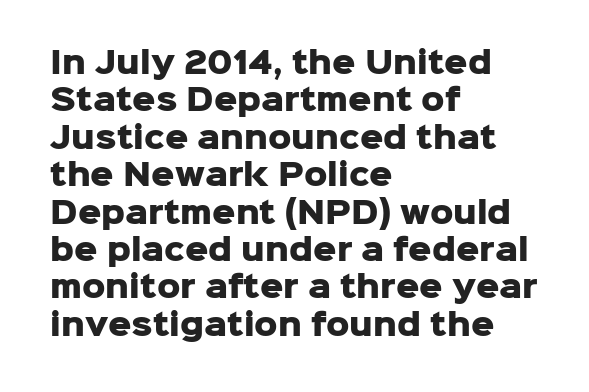
{"serif": "no", "italic": "no", "bold": "yes", "weight": "heavy", "width": "normal", "stroke_contrast": "low", "x_height": "medium", "monospaced": "no", "underline": "no", "align": "left", "line_spacing": "normal", "line_spacing_ratio": 1.29, "letter_spacing": "normal", "letter_spacing_em": 0.0, "glyph_px": 29}
